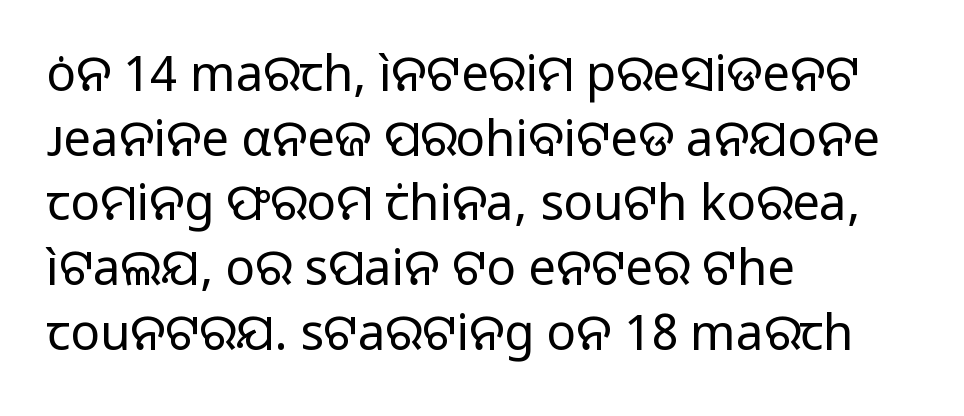
The image shows 49 px regular-weight sans-serif type, upright; set left-aligned, normal line spacing (1.32x), normal letter spacing, not underlined; low stroke contrast and a medium x-height.
